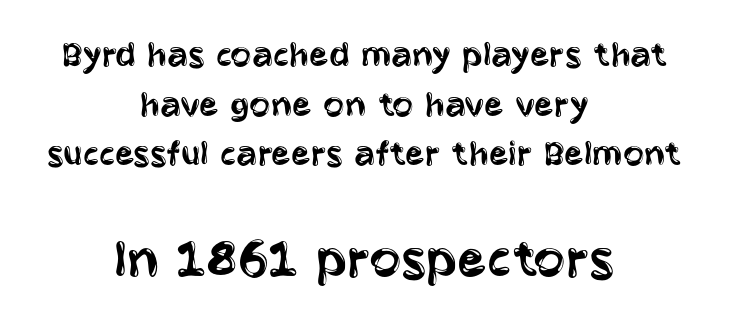
{"serif": "no", "italic": "no", "bold": "no", "weight": "regular", "width": "condensed", "stroke_contrast": "low", "x_height": "large", "monospaced": "no", "underline": "no", "align": "center", "line_spacing": "normal", "line_spacing_ratio": 1.27, "letter_spacing": "normal", "letter_spacing_em": 0.0, "larger_block": "second", "size_ratio": 1.51, "glyph_px": 59}
